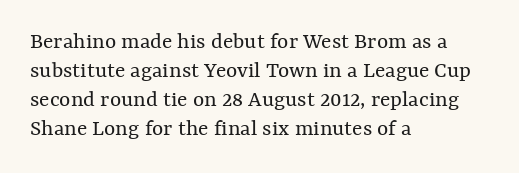
{"italic": "no", "bold": "no", "underline": "no", "align": "left", "line_spacing_ratio": 1.21, "letter_spacing": "normal", "letter_spacing_em": 0.0, "glyph_px": 24}
